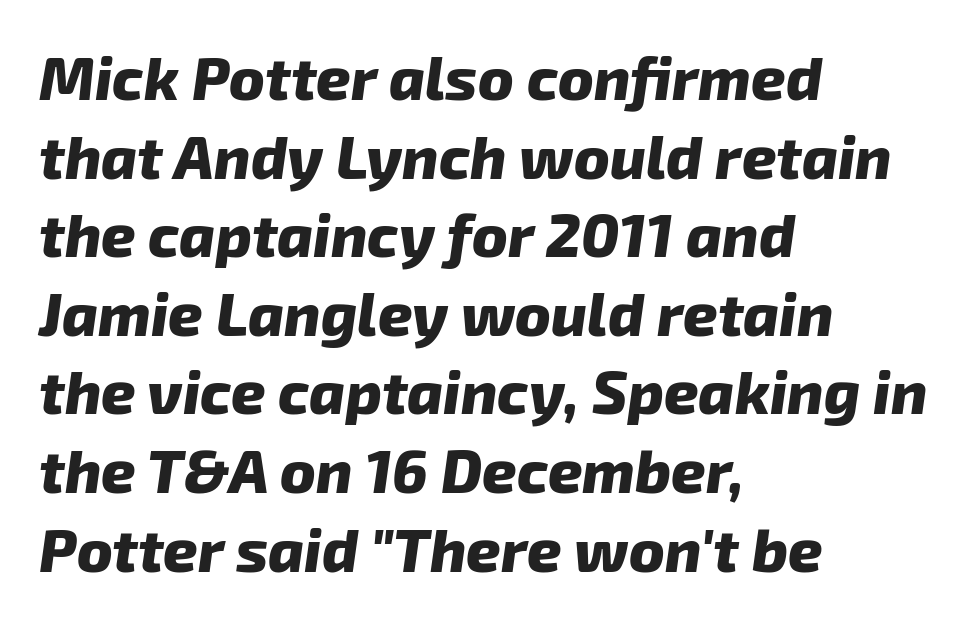
{"serif": "no", "bold": "yes", "weight": "heavy", "width": "normal", "stroke_contrast": "low", "x_height": "medium", "monospaced": "no", "underline": "no", "align": "left", "line_spacing": "normal", "line_spacing_ratio": 1.31, "letter_spacing": "normal", "letter_spacing_em": 0.0, "glyph_px": 60}
